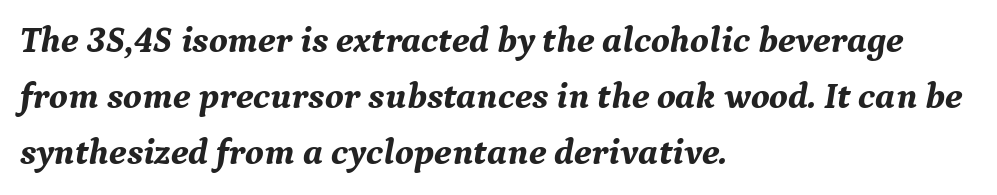
The image shows 37 px bold serif type, italic (leaning right); set left-aligned, normal line spacing (1.52x), normal letter spacing, not underlined; medium stroke contrast and a medium x-height.
